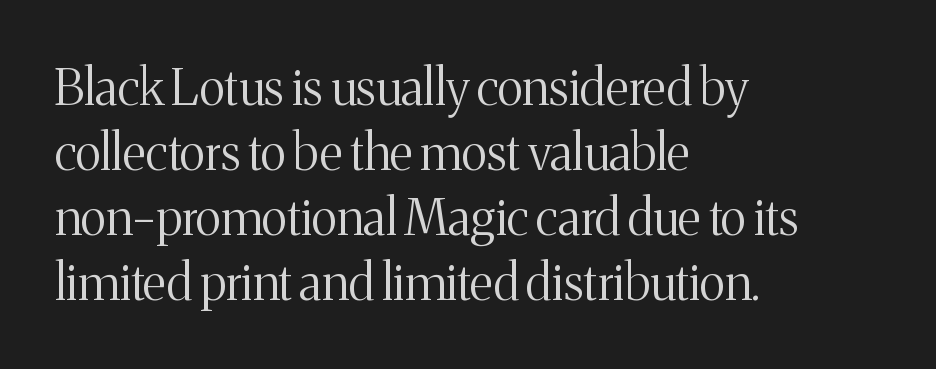
You can tell from the footed stems that serif type was used. Notice how the stems are strictly vertical — no italics here. Do the characters align in a grid? No, the font is proportional. Horizontal alignment here is leftward, the default for most running prose.
